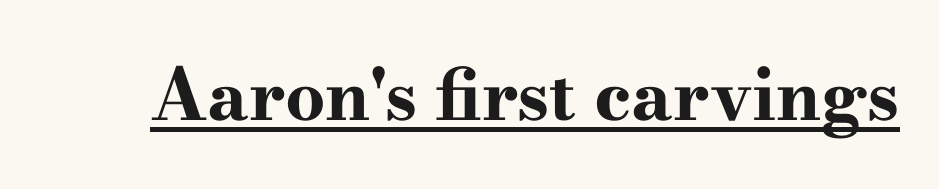
The image shows 71 px bold, wide serif type, upright; set normal letter spacing, underlined; high stroke contrast and a small x-height.
